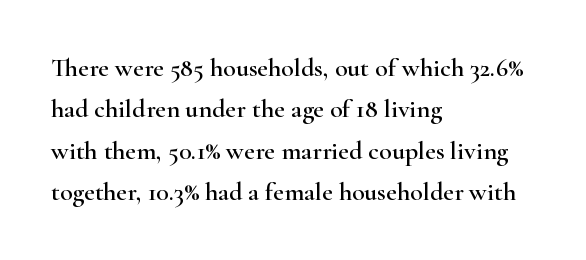
The image shows 26 px text type, upright; set left-aligned, normal line spacing (1.59x), normal letter spacing, not underlined.
